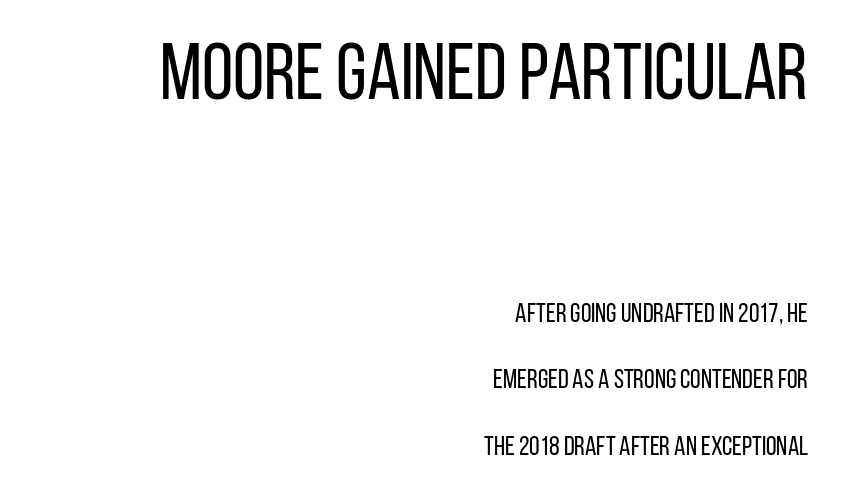
You could fit nearly another row in the gap between these rows. These lines keep a tight, regular rhythm from letter to letter. Scale decreases going downward across the two blocks. A student would call this right alignment; a typographer would say flush right, rag left. Stem width sits at or under what a default text font uses.
